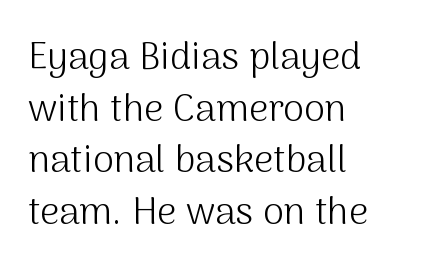
The face used here is a sans, in the tradition of grotesques and geometrics. No italicization has been applied; the sample stays upright. Horizontal bands of white between lines are of average thickness. The baseline area is clear.
